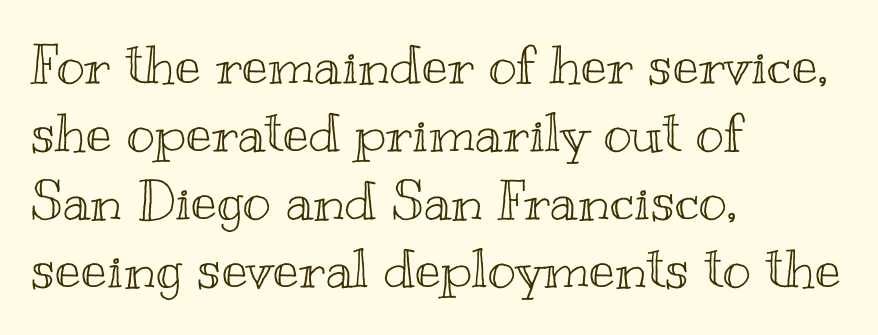
The image shows 54 px wide type, upright; set left-aligned, normal line spacing (1.26x), normal letter spacing, not underlined; a small x-height.
